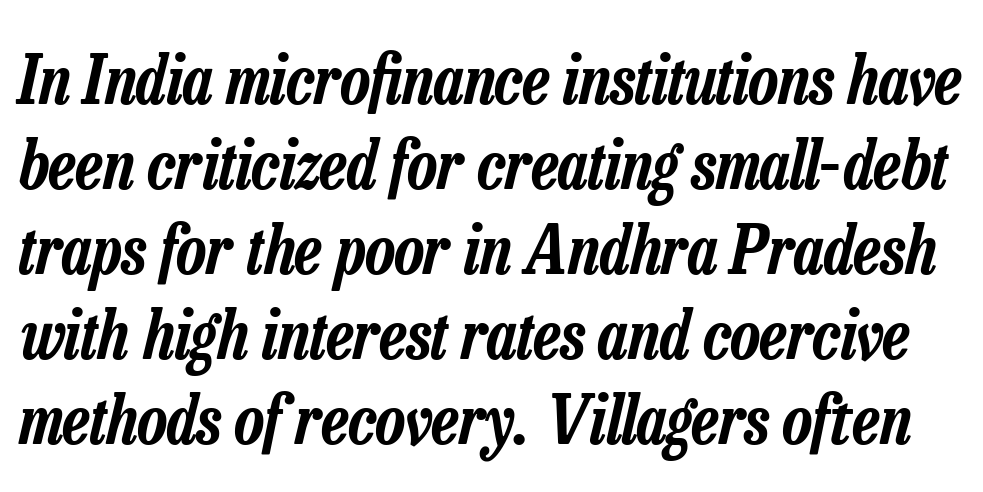
Q: Is the text italic (slanted)? A: Yes, it leans right by about 13 degrees.
Q: Is the text underlined? A: No.
Q: Is the spacing between letters normal or unusually wide? A: Normal.
Q: Is the spacing between lines tight, normal or loose? A: Normal.
Q: Width (condensed, normal, or wide)? A: Condensed.
Q: Stroke contrast? A: Low.
Q: x-height? A: Medium.
Q: Monospaced? A: No.
